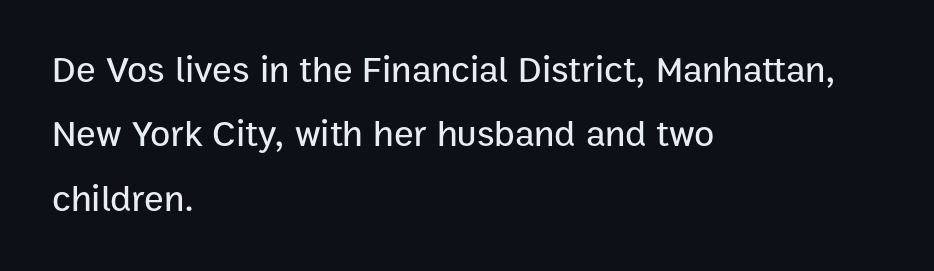
The image shows 37 px sans-serif type, upright; set left-aligned, line spacing 1.74x, normal letter spacing, not underlined; low stroke contrast and a medium x-height.
